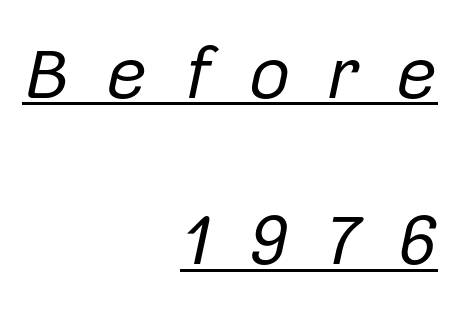
Substantial extra tracking has been applied to these lines. Vertical spacing — loose. These characters rest on top of a visible drawn line. Weight: in the light-to-regular range. Proportional: the letters do not fall into vertical columns.
